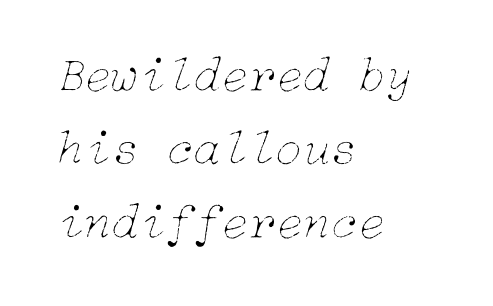
The image shows 50 px thin type, italic (leaning right); set left-aligned, normal line spacing (1.47x), normal letter spacing, not underlined; low stroke contrast and a medium x-height.
